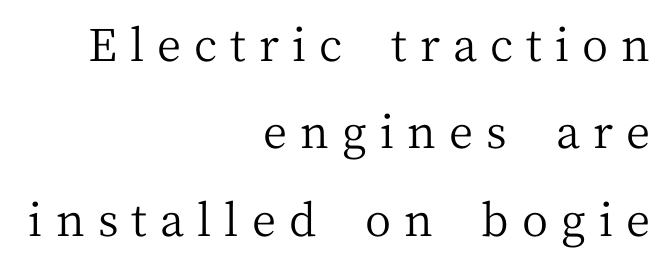
Q: Is the text bold? A: No.
Q: Is the text italic (slanted)? A: No, it is upright.
Q: Is the typeface a serif or a sans-serif typeface? A: Serif.
Q: Is the text underlined? A: No.
Q: How is the paragraph aligned? A: Right-aligned.
Q: Is the spacing between letters normal or unusually wide? A: Unusually wide.
Q: Is the spacing between lines tight, normal or loose? A: Loose.
Q: Width (condensed, normal, or wide)? A: Normal.
Q: Stroke contrast? A: Medium.
Q: x-height? A: Medium.
Q: Monospaced? A: No.
